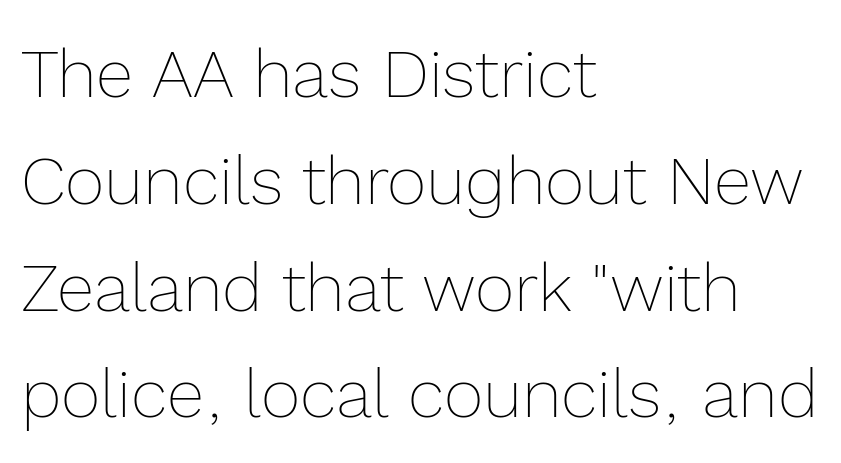
Q: Is the text bold? A: No.
Q: Is the text italic (slanted)? A: No, it is upright.
Q: Is the text underlined? A: No.
Q: How is the paragraph aligned? A: Left-aligned.
Q: Is the spacing between letters normal or unusually wide? A: Normal.
Q: Is the spacing between lines tight, normal or loose? A: Normal.
Q: Width (condensed, normal, or wide)? A: Normal.
Q: x-height? A: Medium.
Q: Monospaced? A: No.
